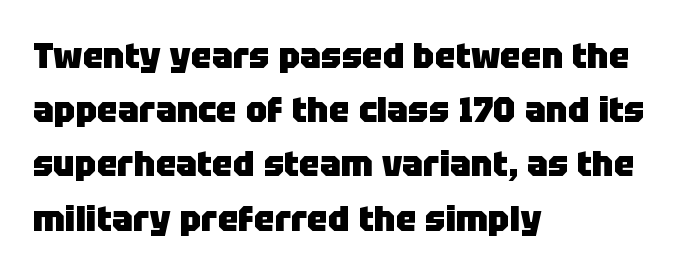
Heavy-handed strokes throughout: this text is bold. These lines are rendered in a variable-pitch font. Alignment: flush left. Upright lettering throughout.
